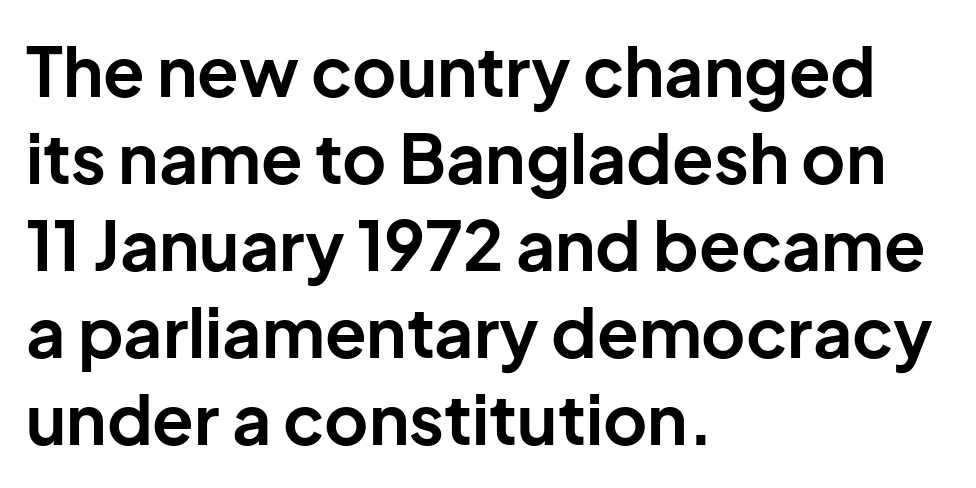
{"serif": "no", "italic": "no", "bold": "yes", "weight": "bold", "width": "normal", "stroke_contrast": "low", "x_height": "medium", "monospaced": "no", "underline": "no", "align": "left", "line_spacing": "normal", "line_spacing_ratio": 1.28, "letter_spacing": "normal", "letter_spacing_em": 0.0, "glyph_px": 68}
